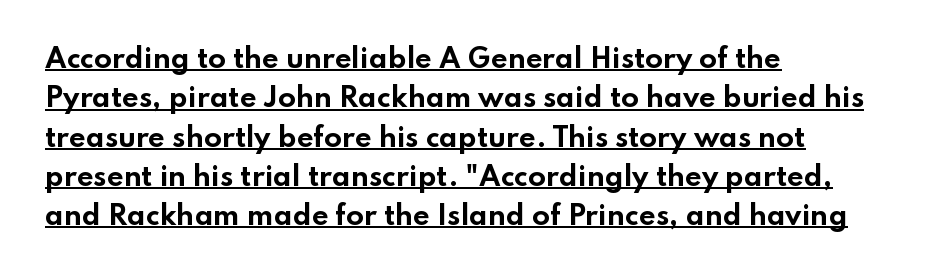
The rows are spaced the way most documents space them. In designer terms, the underline attribute is active on this setting. Pretty heavy lettering here — definitely bold. The passage is arranged the way most books set body copy — flush left. Observe the ordinary spacing: letters are neighbours, not strangers.
